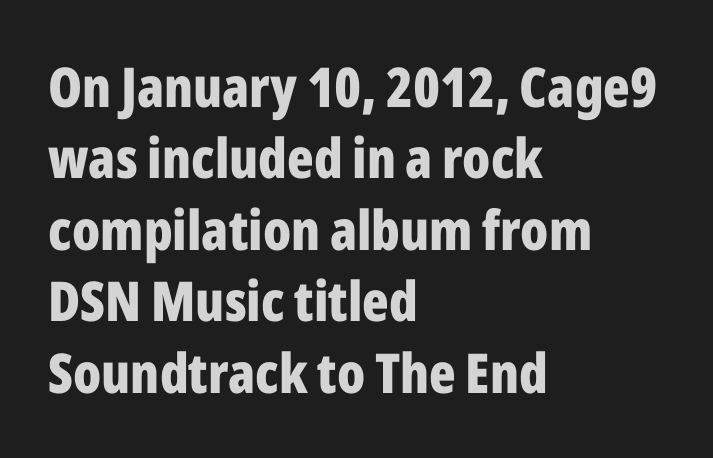
{"serif": "no", "italic": "no", "bold": "yes", "weight": "bold", "width": "condensed", "stroke_contrast": "low", "x_height": "medium", "monospaced": "no", "underline": "no", "align": "left", "line_spacing": "normal", "line_spacing_ratio": 1.3, "letter_spacing": "normal", "letter_spacing_em": 0.0, "glyph_px": 55}
